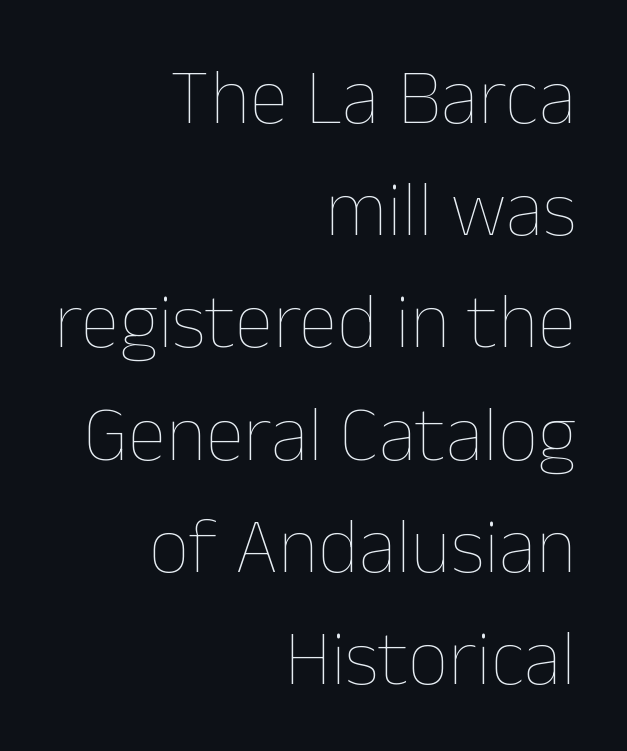
The image shows 79 px thin type, upright; set right-aligned, normal line spacing (1.42x), normal letter spacing, not underlined; low stroke contrast and a medium x-height.
